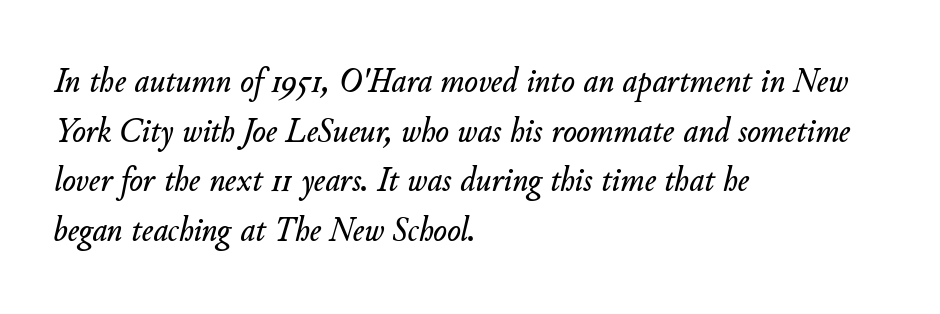
{"italic": "yes", "lean": "right", "slant_degrees": 11, "width": "normal", "stroke_contrast": "low", "x_height": "small", "monospaced": "no", "underline": "no", "align": "left", "line_spacing": "normal", "line_spacing_ratio": 1.38, "letter_spacing": "normal", "letter_spacing_em": 0.0, "glyph_px": 36}
